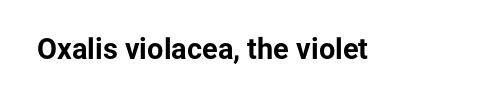
{"serif": "no", "italic": "no", "bold": "yes", "weight": "bold", "width": "normal", "stroke_contrast": "low", "x_height": "medium", "monospaced": "no", "underline": "no", "letter_spacing": "normal", "letter_spacing_em": 0.0, "glyph_px": 29}
